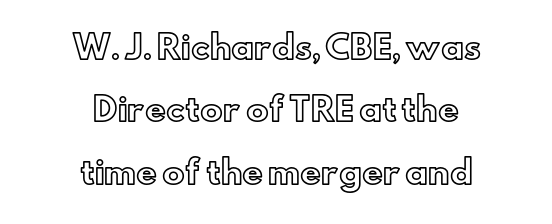
Nobody drew a line under any word here. This sample has the flowing, uneven cadence of proportional lettering. Typeset on center — no edge is straight. Spacing between characters is what you'd get straight out of the box.
